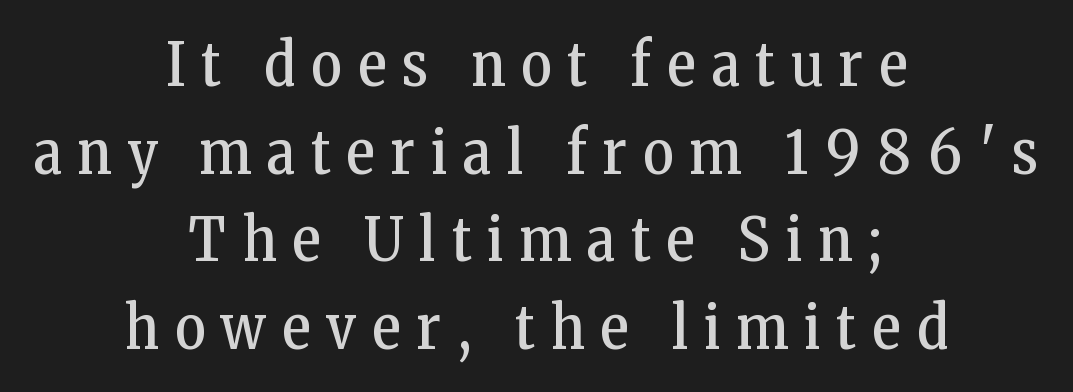
{"serif": "yes", "italic": "no", "bold": "no", "weight": "regular", "width": "condensed", "stroke_contrast": "low", "x_height": "medium", "monospaced": "no", "underline": "no", "align": "center", "line_spacing": "normal", "line_spacing_ratio": 1.46, "letter_spacing": "wide", "letter_spacing_em": 0.27, "glyph_px": 60}
